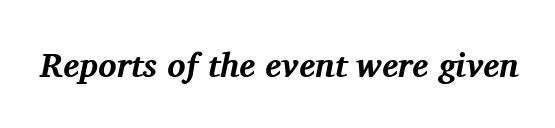
{"serif": "yes", "italic": "yes", "lean": "right", "slant_degrees": 11, "bold": "yes", "weight": "bold", "width": "normal", "stroke_contrast": "medium", "x_height": "medium", "monospaced": "no", "underline": "no", "letter_spacing": "normal", "letter_spacing_em": 0.0, "glyph_px": 34}
